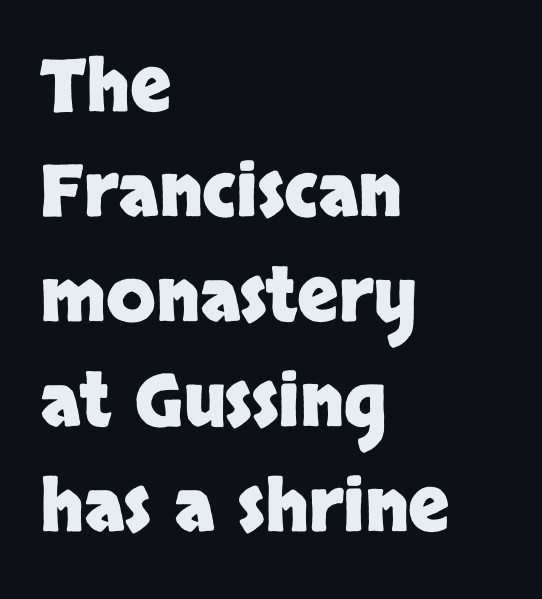
Q: Is the text bold? A: Yes.
Q: Is the text italic (slanted)? A: No, it is upright.
Q: Is the typeface a serif or a sans-serif typeface? A: Sans-serif.
Q: Is the text underlined? A: No.
Q: How is the paragraph aligned? A: Left-aligned.
Q: Is the spacing between letters normal or unusually wide? A: Normal.
Q: Is the spacing between lines tight, normal or loose? A: Normal.
Q: Width (condensed, normal, or wide)? A: Normal.
Q: Stroke contrast? A: Low.
Q: x-height? A: Large.
Q: Monospaced? A: No.
